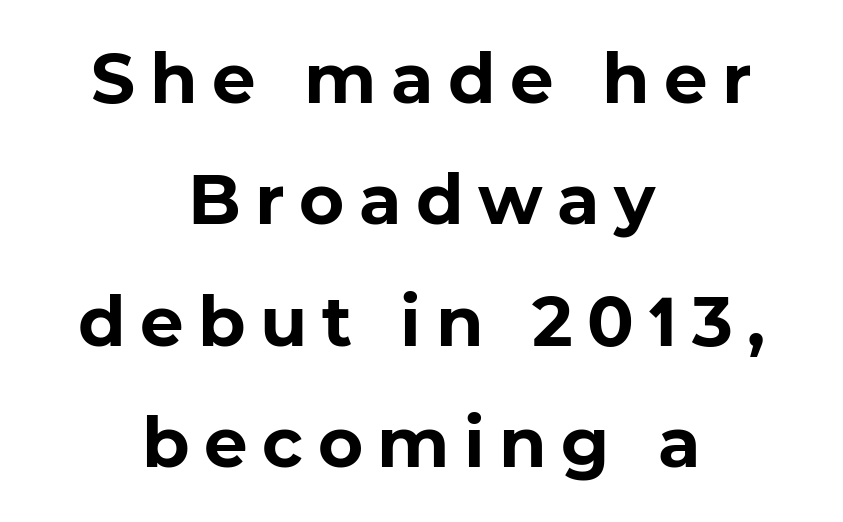
The characters display no serif detailing; their extremities are plain. Spacing verdict: proportional, widths tailored to each character. Clear beneath every line of the passage. Plenty of ink on the page — the face is bold. Each line is balanced around a shared central axis.
